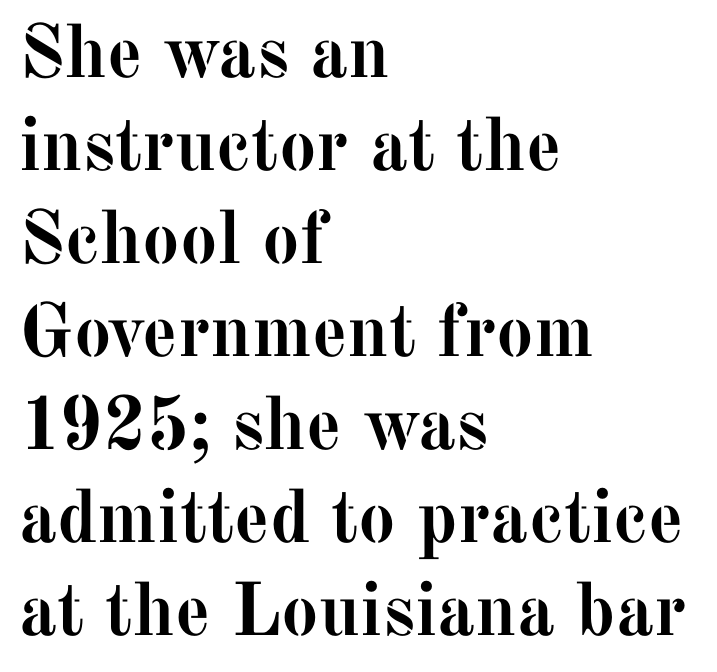
Q: Is the text bold? A: Yes.
Q: Is the text italic (slanted)? A: No, it is upright.
Q: Is the typeface a serif or a sans-serif typeface? A: Serif.
Q: Is the text underlined? A: No.
Q: How is the paragraph aligned? A: Left-aligned.
Q: Is the spacing between letters normal or unusually wide? A: Normal.
Q: Width (condensed, normal, or wide)? A: Normal.
Q: Stroke contrast? A: Medium.
Q: x-height? A: Medium.
Q: Monospaced? A: No.
